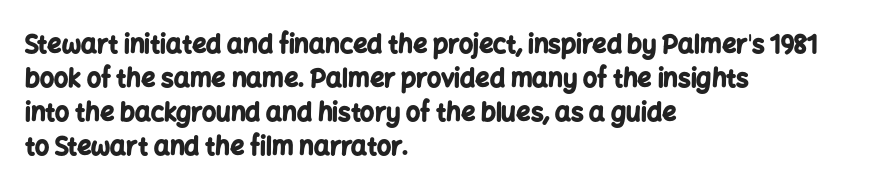
Just letters on the line, the space beneath them empty. No italicization has been applied; the sample stays upright. The rows are spaced the way most documents space them. The glyphs have the mass of a bold cut. Look at the tracking — it's just the regular setting, nothing added. Each line starts at the same left margin while the right side varies.
